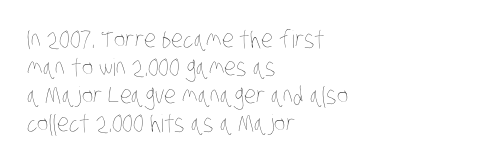
The image shows 24 px text type; set left-aligned, line spacing 1.16x, normal letter spacing, not underlined.
